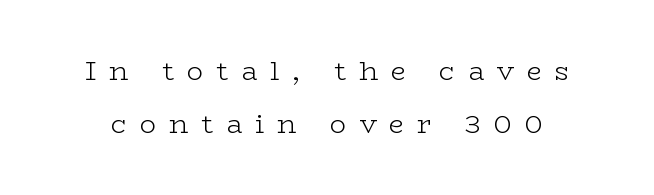
In terms of posture, this sample is upright. The strip under each line holds only bare page. Stroke mass is kept to a normal reading level or below. Tracking value appears strongly positive — letters spread wide. Whoever set this chose breathing room over compactness in the vertical rhythm.
